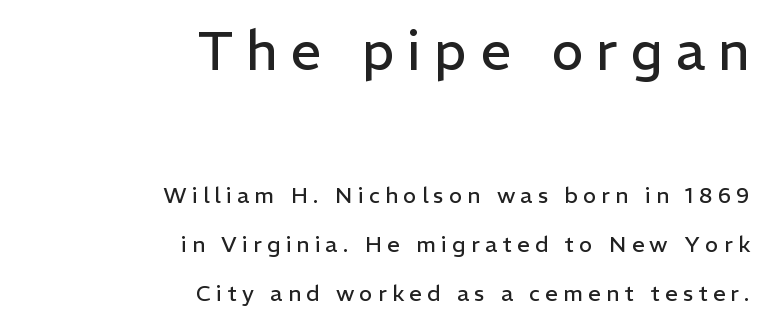
The font is comparable to plain body text, perhaps lighter. A sans-serif font was chosen for this passage. The letters in the upper block stand taller than those in the block below. Is the block centered? No — it sits flush against the right margin. Interline gaps are noticeably wide in this sample.
